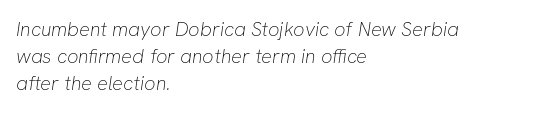
Glyph-to-glyph distance matches everyday printed text. The gap between lines stays unmarked. Vertical stems look standard width or narrower in stroke. The passage shown stacks its lines at a standard gap. The compositor pushed each line to the left boundary.
